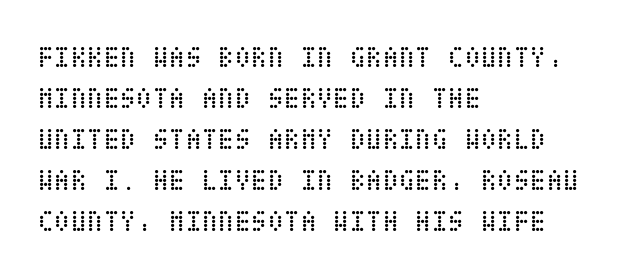
{"italic": "no", "bold": "no", "weight": "regular", "width": "condensed", "stroke_contrast": "low", "x_height": "large", "underline": "no", "align": "left", "line_spacing": "normal", "line_spacing_ratio": 1.37, "letter_spacing": "normal", "letter_spacing_em": 0.0, "glyph_px": 30}
